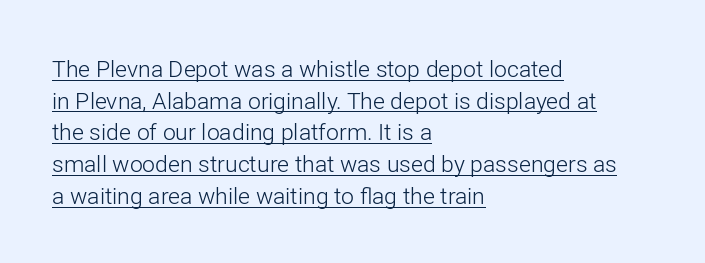
Compared with typical body copy, the letter spacing here is the same. The letterforms sit at book weight or below. If you drew a line through each stem, it would be perfectly vertical. Does a line run under the words? Yes, clearly.
